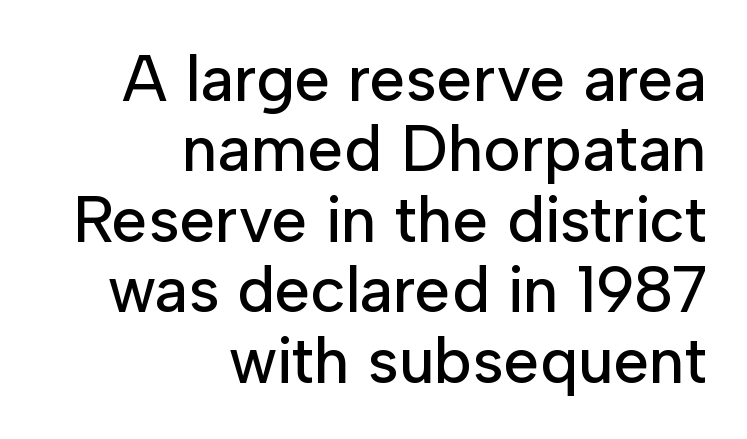
Q: Is the text italic (slanted)? A: No, it is upright.
Q: Is the typeface a serif or a sans-serif typeface? A: Sans-serif.
Q: Is the text underlined? A: No.
Q: How is the paragraph aligned? A: Right-aligned.
Q: Is the spacing between letters normal or unusually wide? A: Normal.
Q: Is the spacing between lines tight, normal or loose? A: Tight.
Q: Width (condensed, normal, or wide)? A: Normal.
Q: Stroke contrast? A: Low.
Q: x-height? A: Medium.
Q: Monospaced? A: No.
